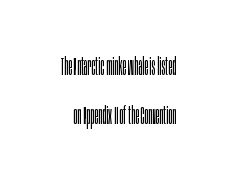
Q: Is the text bold? A: No.
Q: Is the text italic (slanted)? A: No, it is upright.
Q: Is the text underlined? A: No.
Q: Is the spacing between letters normal or unusually wide? A: Normal.
Q: Is the spacing between lines tight, normal or loose? A: Loose.
